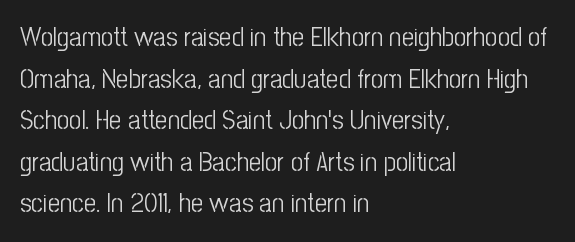
{"italic": "no", "bold": "no", "underline": "no", "align": "left", "line_spacing": "normal", "line_spacing_ratio": 1.54, "letter_spacing": "normal", "letter_spacing_em": 0.0, "glyph_px": 27}
